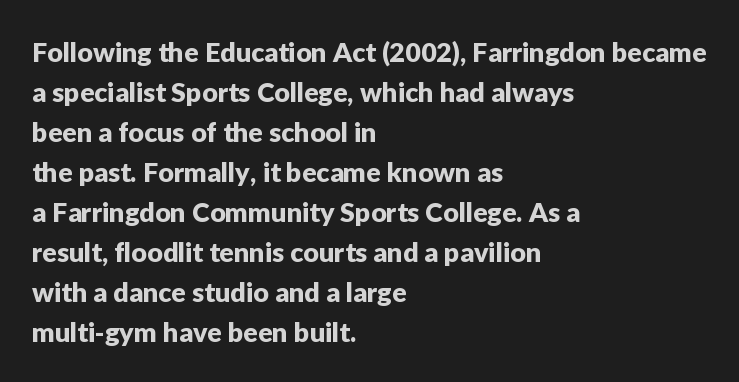
{"italic": "no", "underline": "no", "align": "left", "line_spacing": "normal", "line_spacing_ratio": 1.48, "letter_spacing": "normal", "letter_spacing_em": 0.0, "glyph_px": 27}
